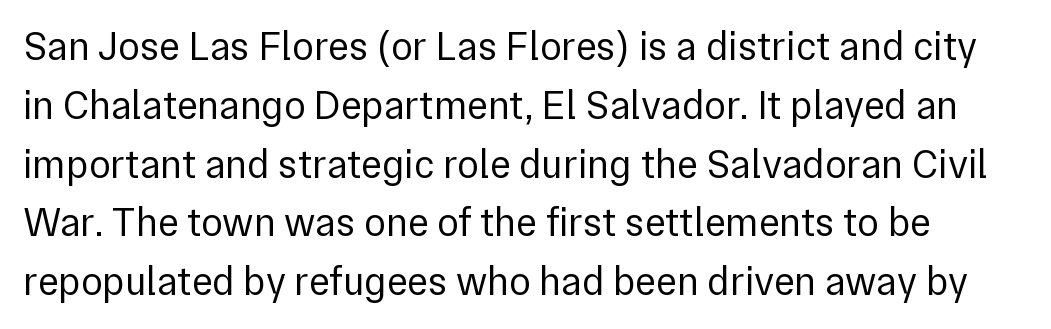
{"serif": "no", "italic": "no", "bold": "no", "weight": "regular", "width": "normal", "x_height": "medium", "monospaced": "no", "underline": "no", "line_spacing": "normal", "line_spacing_ratio": 1.47, "letter_spacing": "normal", "letter_spacing_em": 0.0, "glyph_px": 40}
